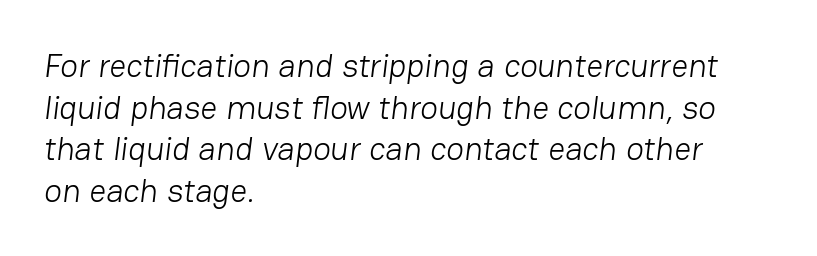
Stroke thickness stays within the range of a standard reading face or lighter. The rendering uses a moderate line-height, typical for paragraphs. The passage shown is typed in a proportional face where columns would drift. Typeset ragged right — the left edge is the straight one. Only glyphs here, with clear space below each row.
